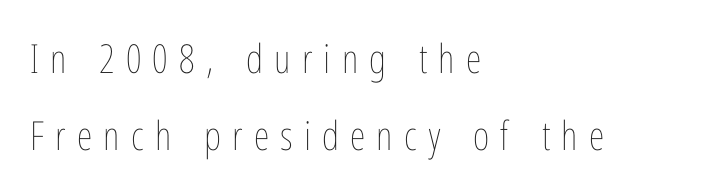
The image shows 40 px thin, condensed type, upright; set left-aligned, loose line spacing (1.93x), unusually wide letter spacing (+0.28 em), not underlined; low stroke contrast and a medium x-height.
